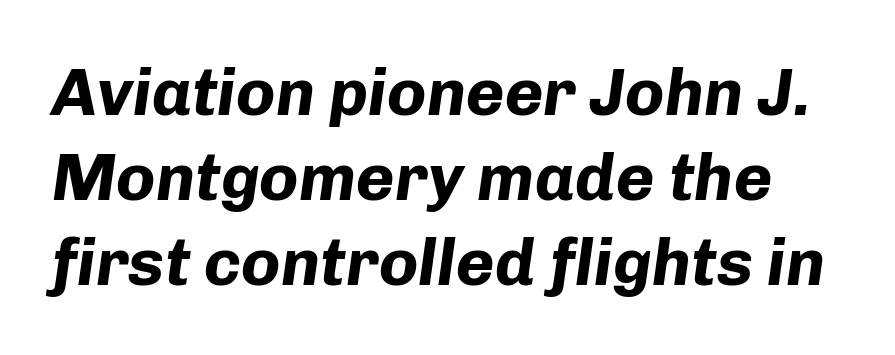
The image shows 66 px bold type, italic (leaning right); set normal line spacing (1.29x), normal letter spacing, not underlined; low stroke contrast and a medium x-height.
